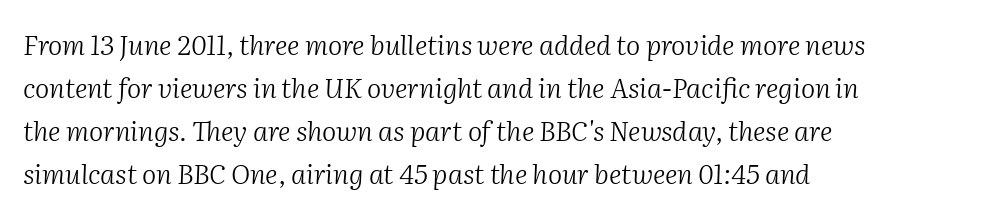
{"italic": "yes", "lean": "right", "slant_degrees": 2, "bold": "no", "underline": "no", "align": "left", "line_spacing": "normal", "line_spacing_ratio": 1.59, "letter_spacing": "normal", "letter_spacing_em": 0.0, "glyph_px": 27}
